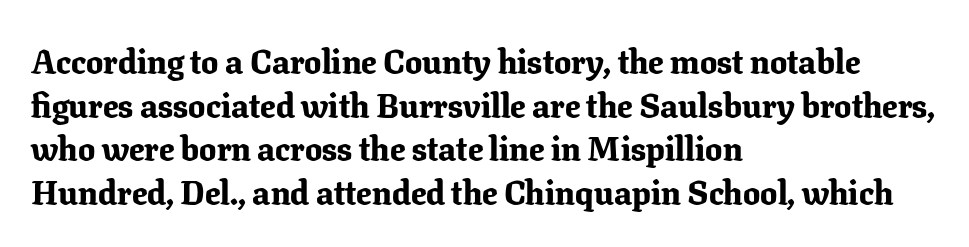
The image shows 34 px bold serif type, upright; set left-aligned, normal line spacing (1.28x), normal letter spacing, not underlined; low stroke contrast and a medium x-height.
